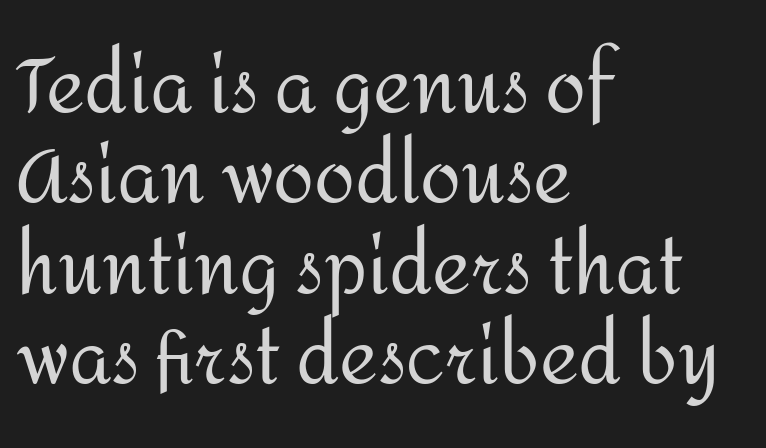
{"serif": "no", "italic": "no", "bold": "no", "weight": "regular", "width": "normal", "stroke_contrast": "medium", "x_height": "medium", "monospaced": "no", "underline": "no", "align": "left", "line_spacing_ratio": 1.22, "letter_spacing": "normal", "letter_spacing_em": 0.0, "glyph_px": 74}
